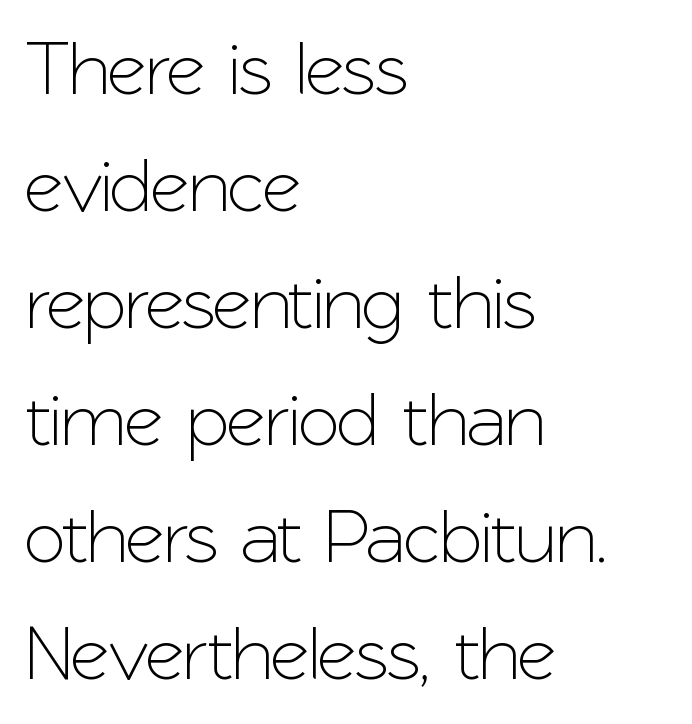
{"serif": "no", "italic": "no", "width": "normal", "stroke_contrast": "low", "x_height": "medium", "monospaced": "no", "underline": "no", "align": "left", "line_spacing": "normal", "line_spacing_ratio": 1.54, "letter_spacing": "normal", "letter_spacing_em": 0.0, "glyph_px": 76}
